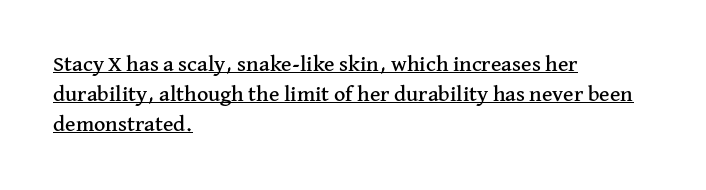
The image shows 22 px text type, upright; set left-aligned, normal line spacing (1.37x), normal letter spacing, underlined.
